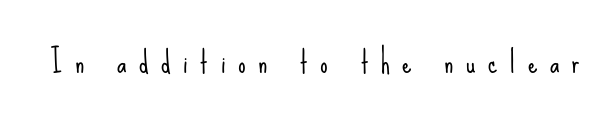
The passage shown is typed in a proportional face where columns would drift. Each letter's strokes conclude bluntly, with no projecting serifs. Does the lettering tilt? It doesn't — this is upright. No chunkiness to these letters — they're not bold. No word sits above an underline. Between one letter and the next there's a generous, obvious gap.
